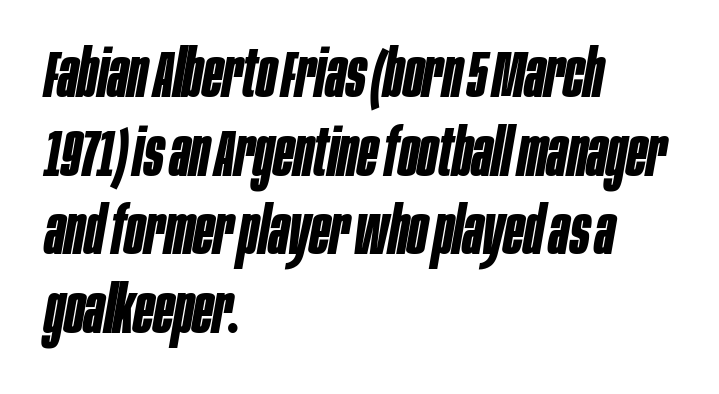
Tracking here is standard; glyphs follow each other at the usual distance. Each glyph is drawn with heavy, bold strokes. The space directly below the letters is spotless. This sample has the flowing, uneven cadence of proportional lettering.
